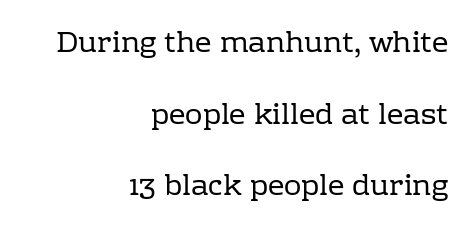
Q: Is the text bold? A: No.
Q: Is the text italic (slanted)? A: No, it is upright.
Q: Is the typeface a serif or a sans-serif typeface? A: Serif.
Q: Is the text underlined? A: No.
Q: How is the paragraph aligned? A: Right-aligned.
Q: Is the spacing between letters normal or unusually wide? A: Normal.
Q: Is the spacing between lines tight, normal or loose? A: Loose.
Q: Width (condensed, normal, or wide)? A: Normal.
Q: Stroke contrast? A: Low.
Q: x-height? A: Medium.
Q: Monospaced? A: No.
